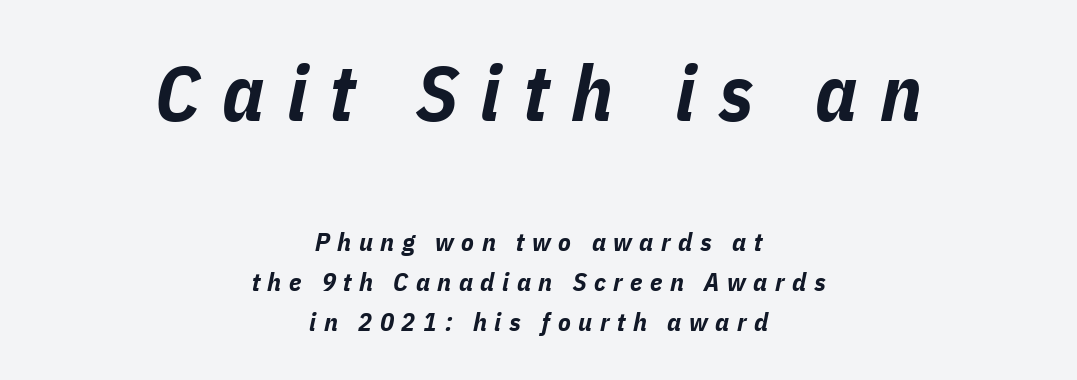
You can tell it's italic because the verticals aren't actually vertical. In this sample the first text group is rendered at the bigger scale. The whitespace from short lines is split evenly between both sides. Caption: expanded tracking, letters set apart.
